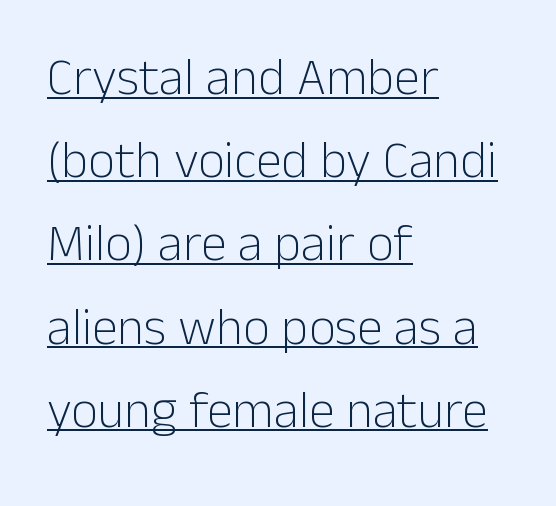
Q: Is the text bold? A: No.
Q: Is the text italic (slanted)? A: No, it is upright.
Q: Is the typeface a serif or a sans-serif typeface? A: Sans-serif.
Q: Is the text underlined? A: Yes.
Q: How is the paragraph aligned? A: Left-aligned.
Q: Is the spacing between letters normal or unusually wide? A: Normal.
Q: Is the spacing between lines tight, normal or loose? A: Normal.
Q: Width (condensed, normal, or wide)? A: Normal.
Q: Stroke contrast? A: Low.
Q: x-height? A: Medium.
Q: Monospaced? A: No.
